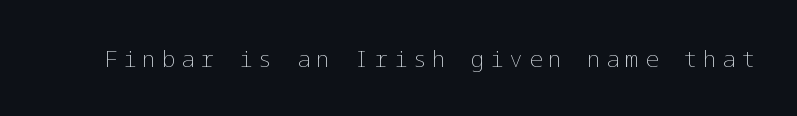
Q: Is the text bold? A: No.
Q: Is the text italic (slanted)? A: No, it is upright.
Q: Is the text underlined? A: No.
Q: Is the spacing between letters normal or unusually wide? A: Unusually wide.
